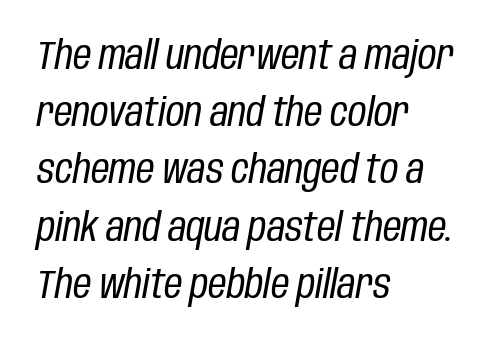
{"italic": "yes", "lean": "right", "slant_degrees": 10, "bold": "no", "weight": "regular", "width": "condensed", "stroke_contrast": "low", "x_height": "large", "monospaced": "no", "underline": "no", "align": "left", "line_spacing": "normal", "line_spacing_ratio": 1.43, "letter_spacing": "normal", "letter_spacing_em": 0.0, "glyph_px": 40}
